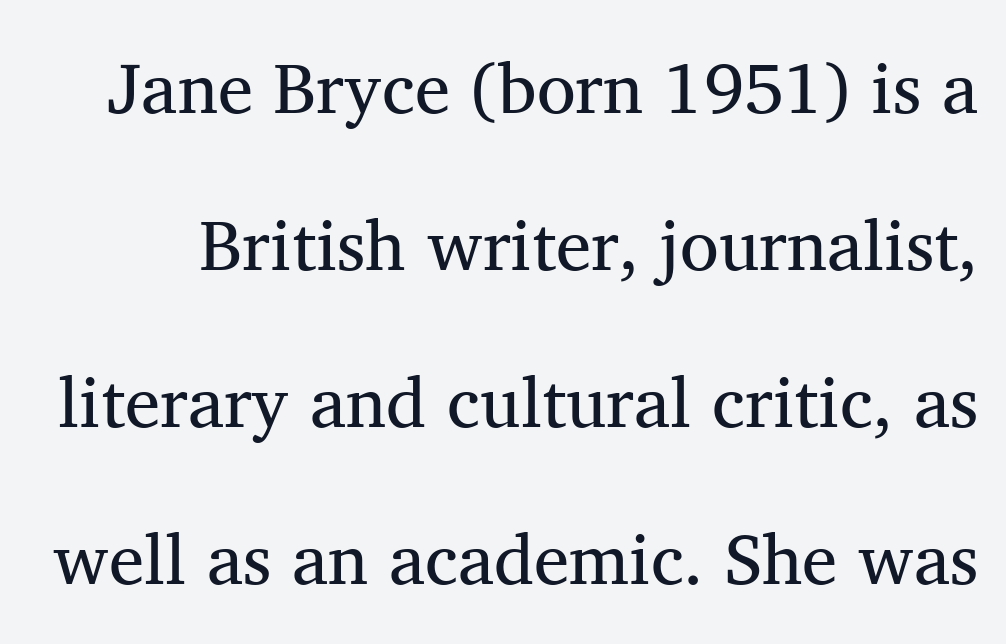
{"serif": "yes", "italic": "no", "bold": "no", "weight": "regular", "width": "normal", "stroke_contrast": "medium", "x_height": "medium", "monospaced": "no", "underline": "no", "line_spacing": "loose", "line_spacing_ratio": 2.21, "letter_spacing": "normal", "letter_spacing_em": 0.0, "glyph_px": 71}
